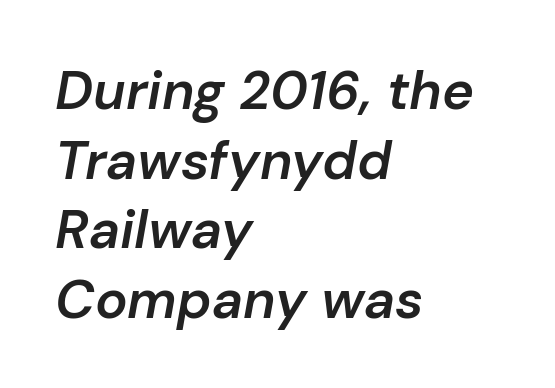
Q: Is the text bold? A: Semi-bold.
Q: Is the text italic (slanted)? A: Yes, it leans right by about 10 degrees.
Q: Is the text underlined? A: No.
Q: How is the paragraph aligned? A: Left-aligned.
Q: Is the spacing between letters normal or unusually wide? A: Normal.
Q: Is the spacing between lines tight, normal or loose? A: Normal.
Q: Width (condensed, normal, or wide)? A: Normal.
Q: Stroke contrast? A: Low.
Q: x-height? A: Medium.
Q: Monospaced? A: No.
